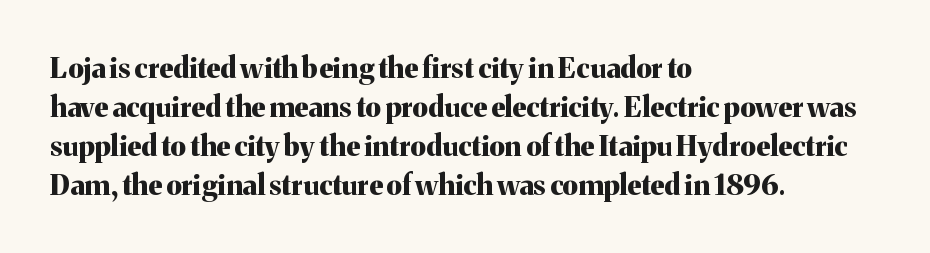
{"serif": "yes", "italic": "no", "bold": "yes", "weight": "bold", "width": "normal", "stroke_contrast": "medium", "x_height": "medium", "monospaced": "no", "underline": "no", "align": "left", "line_spacing": "normal", "line_spacing_ratio": 1.39, "letter_spacing": "normal", "letter_spacing_em": 0.0, "glyph_px": 28}
